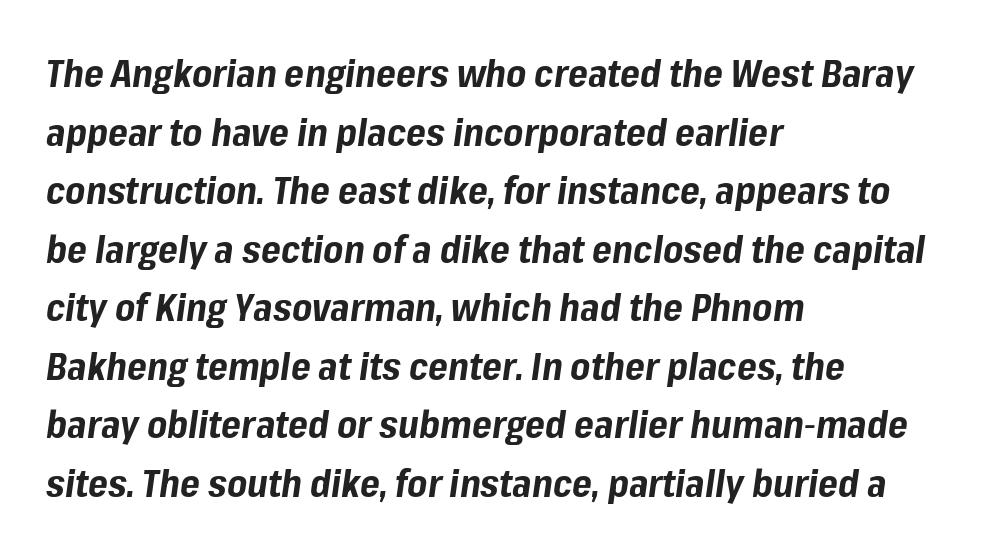
Q: Is the text bold? A: Yes.
Q: Is the text italic (slanted)? A: Yes, it leans right by about 8 degrees.
Q: Is the text underlined? A: No.
Q: How is the paragraph aligned? A: Left-aligned.
Q: Is the spacing between letters normal or unusually wide? A: Normal.
Q: Is the spacing between lines tight, normal or loose? A: Normal.
Q: Width (condensed, normal, or wide)? A: Normal.
Q: Stroke contrast? A: Low.
Q: x-height? A: Medium.
Q: Monospaced? A: No.
